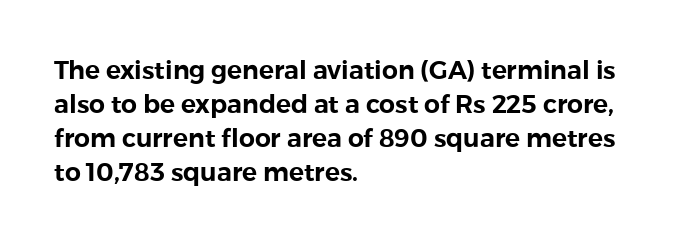
The image shows 25 px text type, upright; set left-aligned, normal line spacing (1.36x), normal letter spacing, not underlined.
